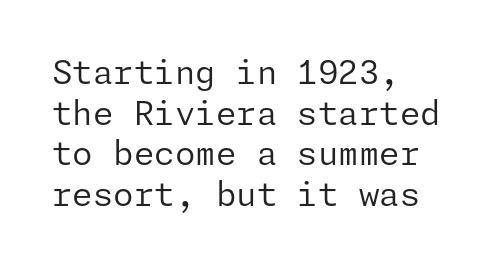
The image shows 33 px regular-weight sans-serif type, upright; set left-aligned, line spacing 1.23x, normal letter spacing, not underlined; low stroke contrast and a medium x-height.
